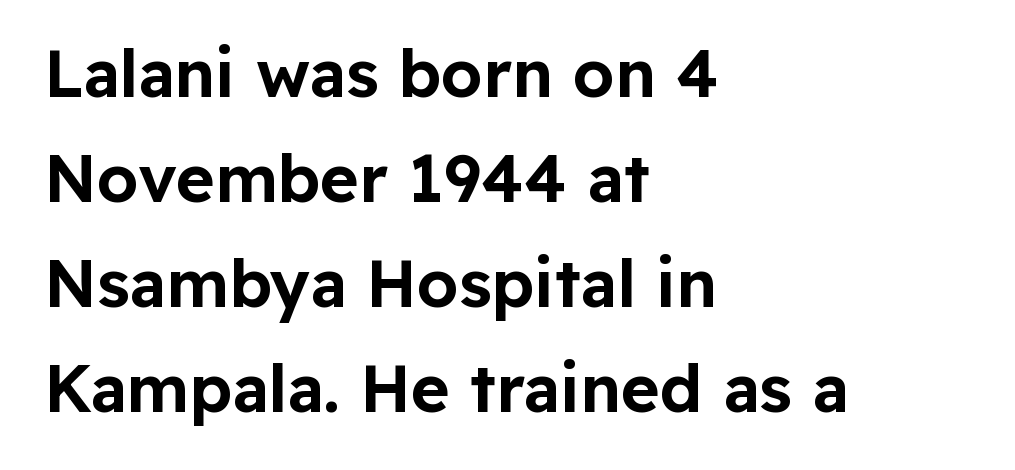
This sample keeps an unexceptional amount of space between lines. Glance below the letters and you will spot only blank space. The lettering holds an erect, upright posture throughout. The font family rendered here belongs to the sans-serif group. A typesetter would call this proportional, since set widths differ per character.
